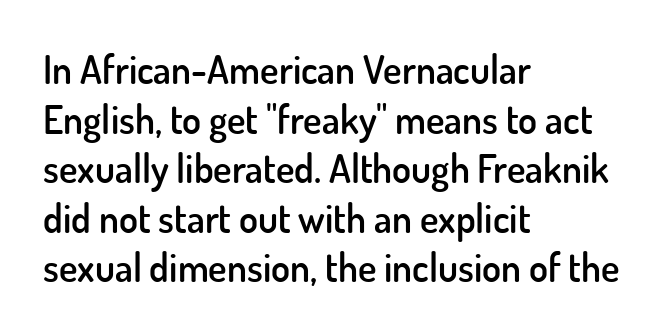
Q: Is the text bold? A: Semi-bold.
Q: Is the text italic (slanted)? A: No, it is upright.
Q: Is the typeface a serif or a sans-serif typeface? A: Sans-serif.
Q: Is the text underlined? A: No.
Q: How is the paragraph aligned? A: Left-aligned.
Q: Is the spacing between letters normal or unusually wide? A: Normal.
Q: Is the spacing between lines tight, normal or loose? A: Normal.
Q: Width (condensed, normal, or wide)? A: Normal.
Q: Stroke contrast? A: Low.
Q: x-height? A: Small.
Q: Monospaced? A: No.
